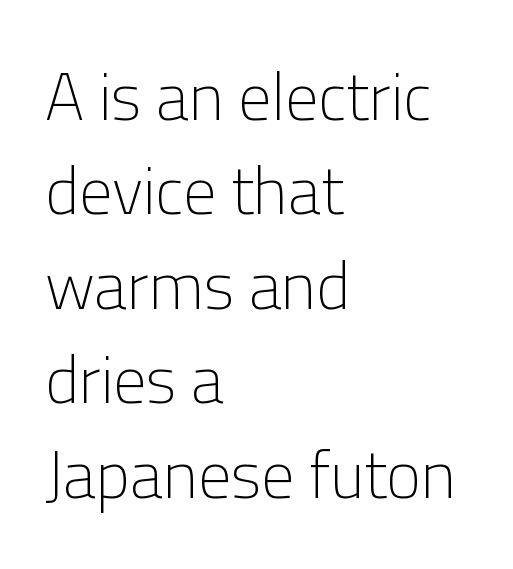
Q: Is the text bold? A: No.
Q: Is the text italic (slanted)? A: No, it is upright.
Q: Is the typeface a serif or a sans-serif typeface? A: Sans-serif.
Q: Is the text underlined? A: No.
Q: How is the paragraph aligned? A: Left-aligned.
Q: Is the spacing between letters normal or unusually wide? A: Normal.
Q: Is the spacing between lines tight, normal or loose? A: Normal.
Q: Width (condensed, normal, or wide)? A: Normal.
Q: Stroke contrast? A: Low.
Q: x-height? A: Medium.
Q: Monospaced? A: No.
